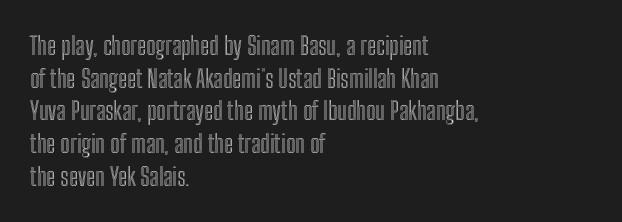
Q: Is the text italic (slanted)? A: No, it is upright.
Q: Is the text underlined? A: No.
Q: How is the paragraph aligned? A: Left-aligned.
Q: Is the spacing between letters normal or unusually wide? A: Normal.
Q: Is the spacing between lines tight, normal or loose? A: Normal.
